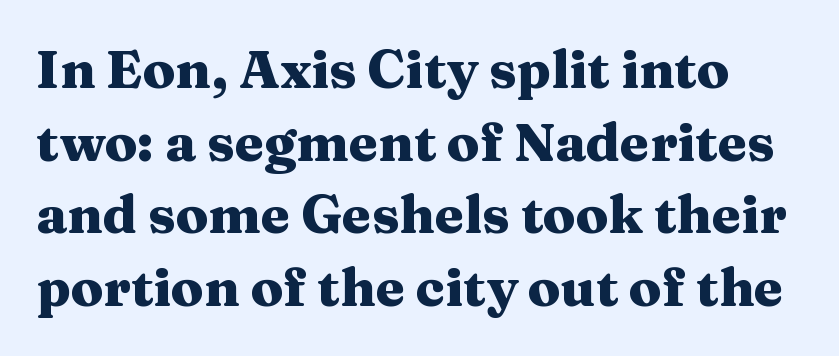
{"serif": "yes", "italic": "no", "bold": "yes", "weight": "heavy", "width": "wide", "stroke_contrast": "medium", "x_height": "medium", "monospaced": "no", "underline": "no", "line_spacing": "normal", "line_spacing_ratio": 1.37, "letter_spacing": "normal", "letter_spacing_em": 0.0, "glyph_px": 53}
